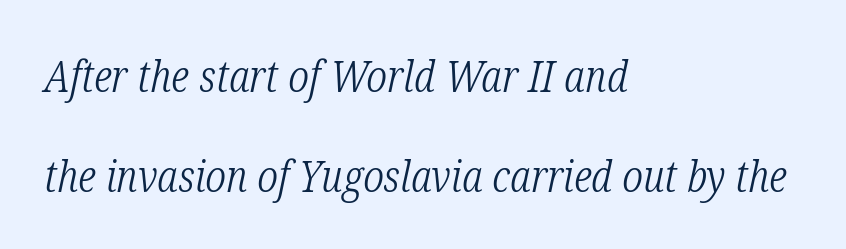
The font's italic variant was chosen for this text. Think of a printed novel: that variable character pitch is what you see here. The characters display serif detailing at their extremities. Notice how the passage keeps a crisp vertical edge on the left only. On a weight scale, this lands at 450 or below.
